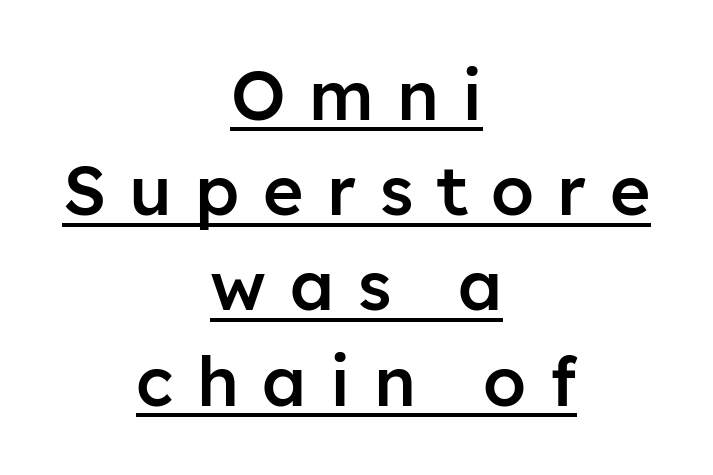
{"serif": "no", "italic": "no", "bold": "semi", "weight": "semibold", "width": "normal", "stroke_contrast": "low", "x_height": "medium", "monospaced": "no", "underline": "yes", "align": "center", "line_spacing": "normal", "line_spacing_ratio": 1.38, "letter_spacing": "wide", "letter_spacing_em": 0.34, "glyph_px": 69}
